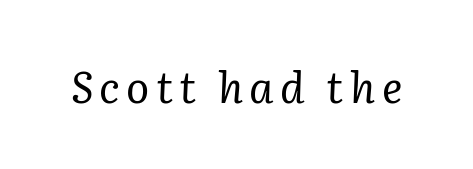
Check the space under the baseline: it is left empty. The specimen reads as italic at a glance. Spacing verdict: proportional, widths tailored to each character. Is the type heavy? It reads as light-to-regular instead. Does the type have serifs? Yes, each stem ends in a small foot.
